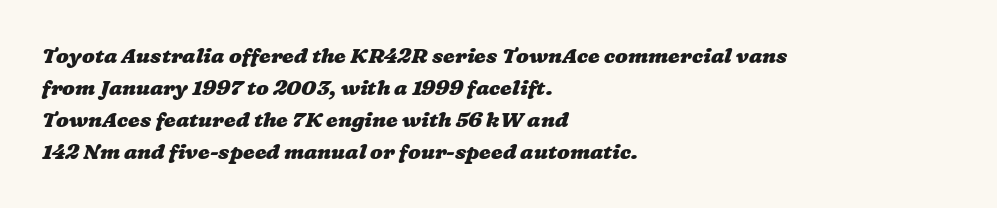
The string is rendered with underlining switched off. What stands out about the letter spacing? Nothing — it is the standard amount. I'd describe the lettering as bold — thick and assertive. What's the leading like? Ordinary, nothing unusual. This rendering uses left alignment, leaving the right contour irregular.
